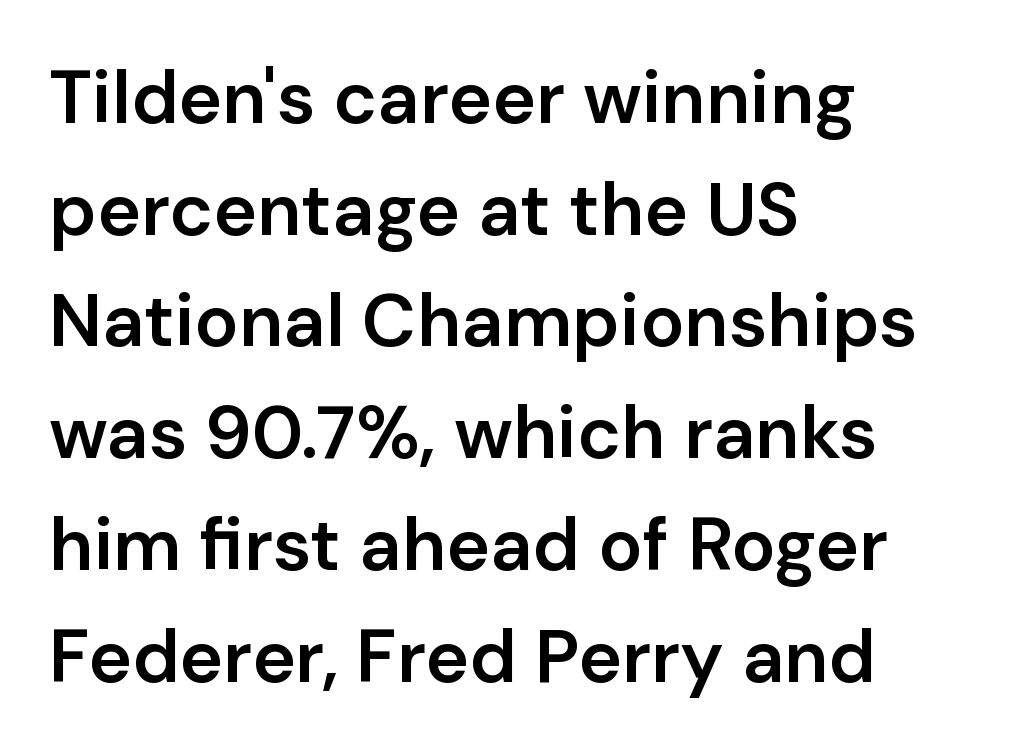
Q: Is the text bold? A: Semi-bold.
Q: Is the text italic (slanted)? A: No, it is upright.
Q: Is the typeface a serif or a sans-serif typeface? A: Sans-serif.
Q: Is the text underlined? A: No.
Q: How is the paragraph aligned? A: Left-aligned.
Q: Is the spacing between letters normal or unusually wide? A: Normal.
Q: Is the spacing between lines tight, normal or loose? A: Normal.
Q: Width (condensed, normal, or wide)? A: Normal.
Q: Stroke contrast? A: Low.
Q: x-height? A: Medium.
Q: Monospaced? A: No.
